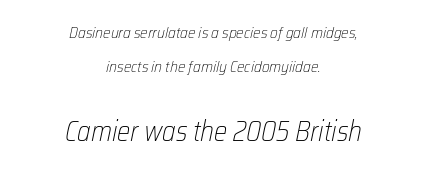
Q: Is the text bold? A: No.
Q: Is the text italic (slanted)? A: Yes, it leans right by about 12 degrees.
Q: Is the text underlined? A: No.
Q: How is the paragraph aligned? A: Centered.
Q: Is the spacing between letters normal or unusually wide? A: Normal.
Q: Is the spacing between lines tight, normal or loose? A: Loose.
Q: Which block of text is set in a larger size, the first (top) or the second (bottom)? A: The second (bottom) one.
Q: Width (condensed, normal, or wide)? A: Condensed.
Q: Stroke contrast? A: Low.
Q: x-height? A: Medium.
Q: Monospaced? A: No.
